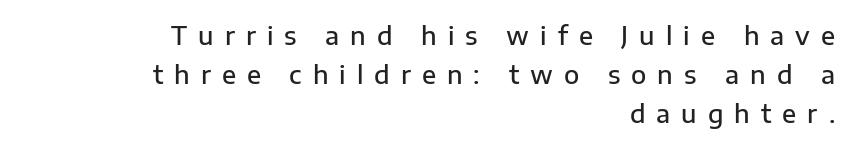
Q: Is the text bold? A: Semi-bold.
Q: Is the text italic (slanted)? A: No, it is upright.
Q: Is the text underlined? A: No.
Q: How is the paragraph aligned? A: Right-aligned.
Q: Is the spacing between letters normal or unusually wide? A: Unusually wide.
Q: Is the spacing between lines tight, normal or loose? A: Normal.
